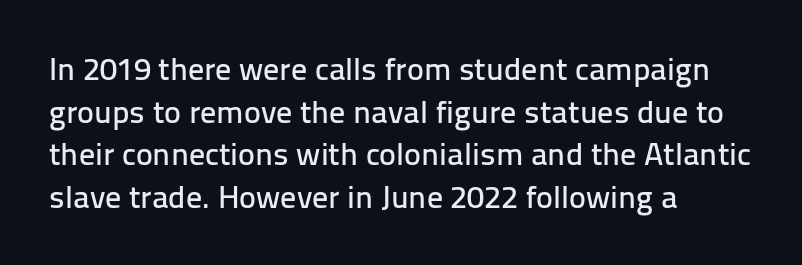
Q: Is the text italic (slanted)? A: No, it is upright.
Q: Is the typeface a serif or a sans-serif typeface? A: Sans-serif.
Q: Is the text underlined? A: No.
Q: How is the paragraph aligned? A: Left-aligned.
Q: Is the spacing between letters normal or unusually wide? A: Normal.
Q: Is the spacing between lines tight, normal or loose? A: Normal.
Q: Width (condensed, normal, or wide)? A: Normal.
Q: Stroke contrast? A: Low.
Q: x-height? A: Medium.
Q: Monospaced? A: No.
